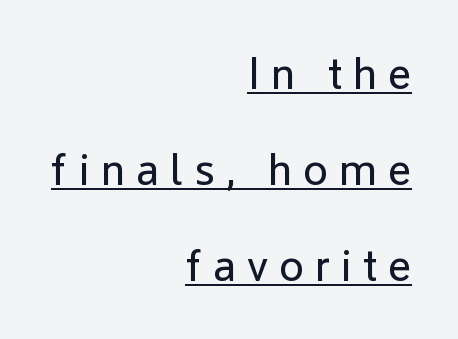
The image shows 45 px regular-weight sans-serif type, upright; set right-aligned, loose line spacing (2.13x), unusually wide letter spacing (+0.24 em), underlined; low stroke contrast and a medium x-height.
